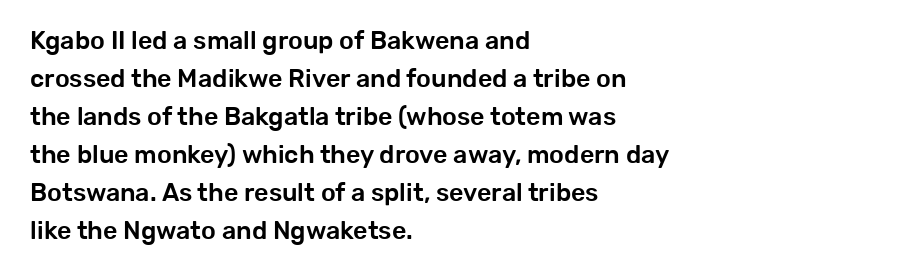
Q: Is the text italic (slanted)? A: No, it is upright.
Q: Is the text underlined? A: No.
Q: How is the paragraph aligned? A: Left-aligned.
Q: Is the spacing between letters normal or unusually wide? A: Normal.
Q: Is the spacing between lines tight, normal or loose? A: Normal.
